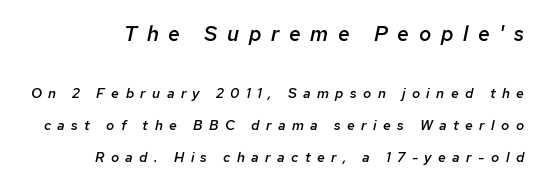
{"italic": "yes", "lean": "right", "slant_degrees": 12, "bold": "semi", "underline": "no", "align": "right", "line_spacing": "loose", "line_spacing_ratio": 2.27, "letter_spacing": "wide", "letter_spacing_em": 0.46, "larger_block": "first", "size_ratio": 1.5, "glyph_px": 21}
